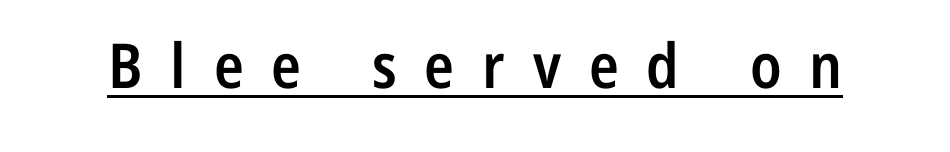
The image shows 62 px semibold, condensed sans-serif type, upright; set unusually wide letter spacing (+0.45 em), underlined; low stroke contrast and a medium x-height.
